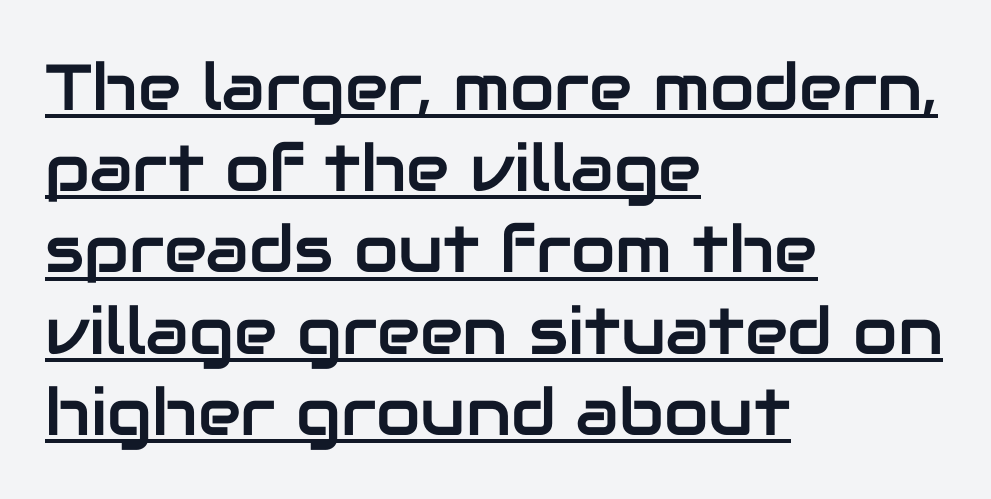
The lines in this sample share a left origin and differ only in where they stop. The lettering is marked with a stroke running underneath it. Note: no serifs on the glyphs. Tall strokes in this sample are plumb rather than angled.
